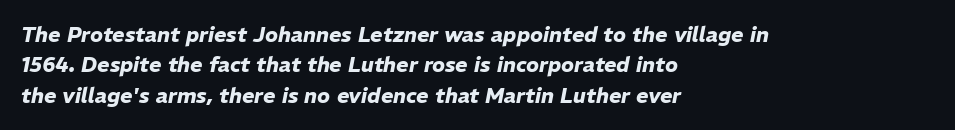
Q: Is the text bold? A: Yes.
Q: Is the text italic (slanted)? A: Yes, it leans right by about 11 degrees.
Q: Is the text underlined? A: No.
Q: How is the paragraph aligned? A: Left-aligned.
Q: Is the spacing between letters normal or unusually wide? A: Normal.
Q: Is the spacing between lines tight, normal or loose? A: Normal.
